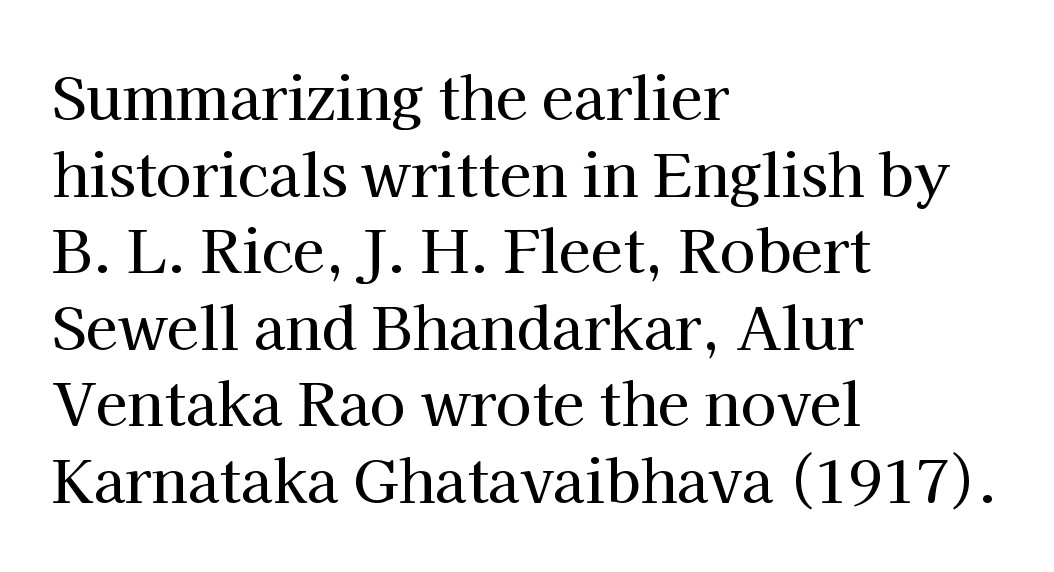
The image shows 58 px serif type, upright; set left-aligned, normal line spacing (1.32x), normal letter spacing, not underlined; high stroke contrast and a medium x-height.
